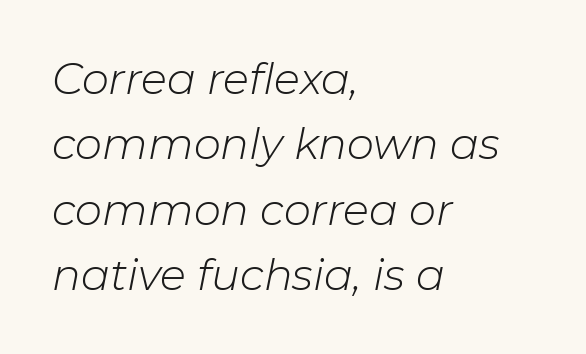
Q: Is the text bold? A: No.
Q: Is the text italic (slanted)? A: Yes, it leans right by about 11 degrees.
Q: Is the text underlined? A: No.
Q: How is the paragraph aligned? A: Left-aligned.
Q: Is the spacing between letters normal or unusually wide? A: Normal.
Q: Is the spacing between lines tight, normal or loose? A: Normal.
Q: Width (condensed, normal, or wide)? A: Normal.
Q: Stroke contrast? A: Low.
Q: x-height? A: Medium.
Q: Monospaced? A: No.
